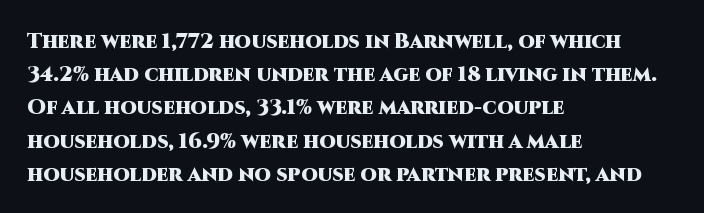
The font is running at its bold setting. Letters rest on an invisible, unmarked baseline. Students, note that the glyphs here touch the page at normal intervals. The rendering anchors every line to the left-hand side.
